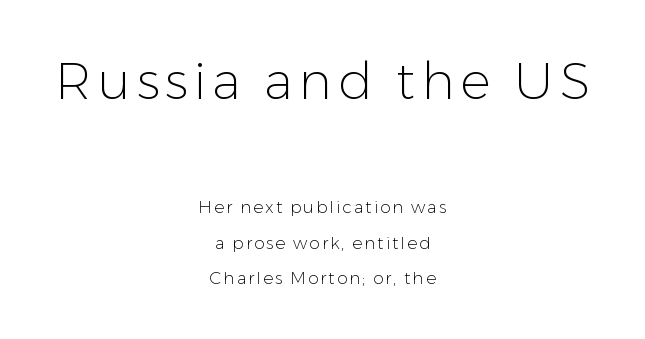
Casual observation: everything's sitting right in the middle. The lines are spread far apart with generous leading. Top chunk: large. Bottom chunk: small. The strokes are not fattened; the text isn't bold. Do the letters lean? They stand straight. Grotesque or geometric, the face here clearly has no serifs.
